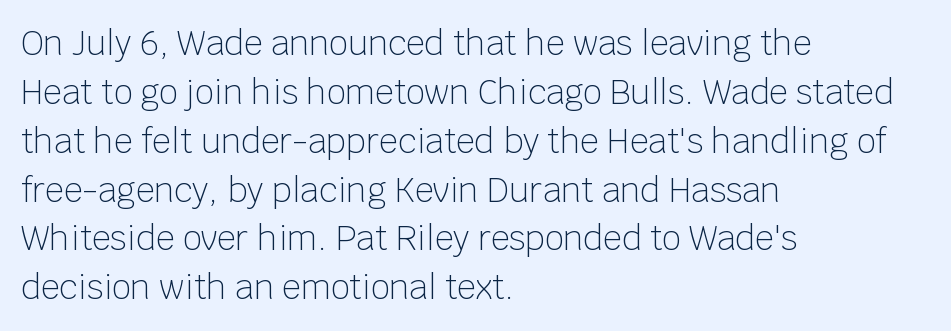
The image shows 33 px light sans-serif type, upright; set left-aligned, normal line spacing (1.48x), normal letter spacing, not underlined; low stroke contrast and a large x-height.
